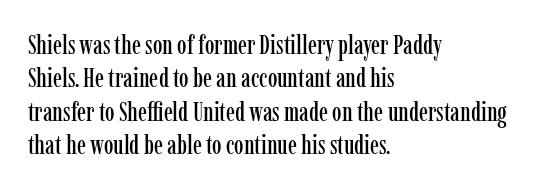
The specimen reads as upright at a glance. The words here are not underlined. Horizontal alignment here is leftward, the default for most running prose. The gaps between neighbouring characters are ordinary and unremarkable.
